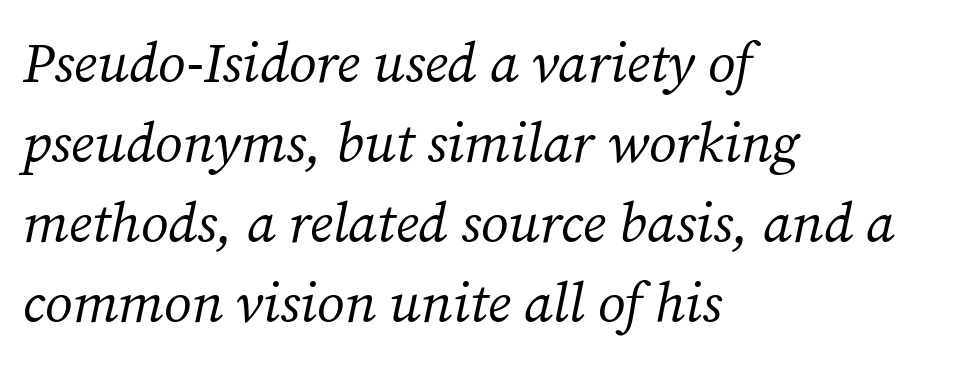
A student would call this left alignment; a typographer would say flush left, rag right. Vertically, the passage feels balanced, rows spaced as you'd expect. The rendering uses natural spacing where letterforms have individual widths. Stems and bowls with no extra thickness — not bold.
